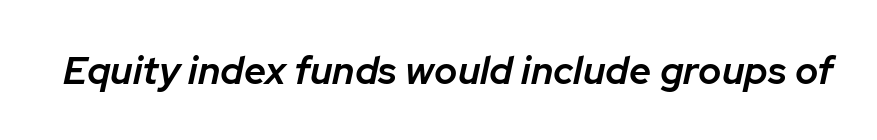
Stroke thickness is moderately raised; the sample reads as semibold. Do the characters align in a grid? No, the font is proportional. The face used here is rendered with its standard letterfit. The whole block is typeset with a tilt.
